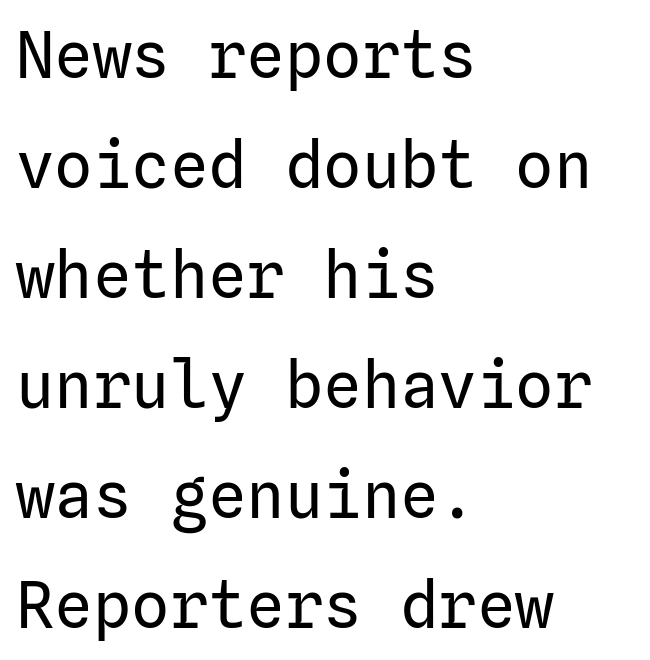
The image shows 64 px regular-weight sans-serif type, upright; set left-aligned, line spacing 1.72x, normal letter spacing, not underlined; low stroke contrast and a medium x-height.
